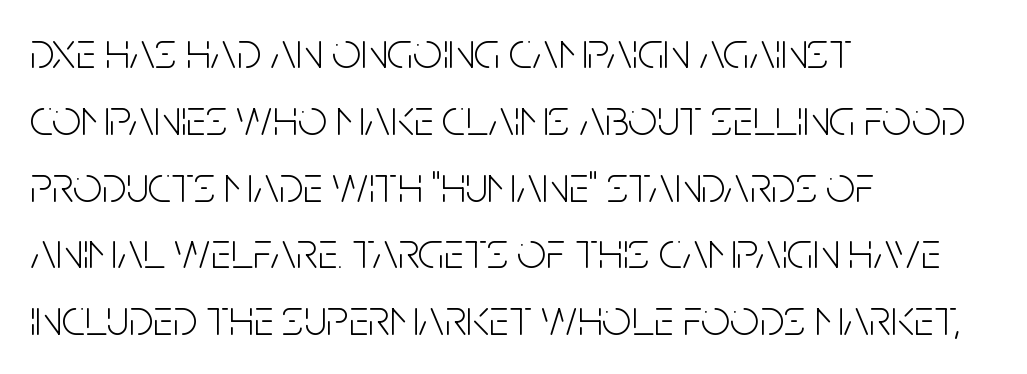
{"serif": "no", "italic": "no", "bold": "no", "weight": "light", "width": "condensed", "stroke_contrast": "low", "x_height": "large", "monospaced": "no", "underline": "no", "align": "left", "line_spacing": "normal", "line_spacing_ratio": 1.31, "letter_spacing": "normal", "letter_spacing_em": 0.0, "glyph_px": 51}
